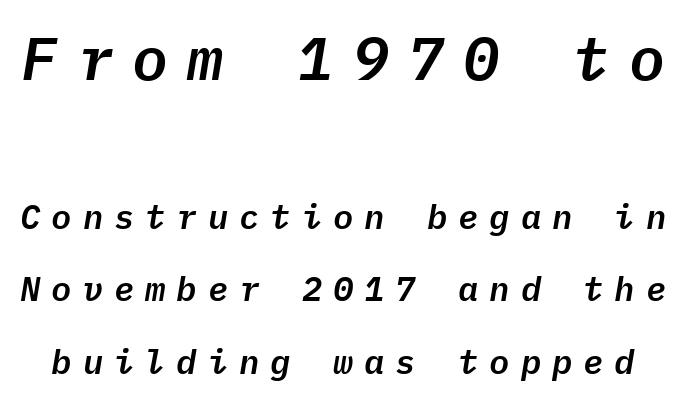
{"italic": "yes", "lean": "right", "slant_degrees": 9, "width": "normal", "stroke_contrast": "low", "x_height": "medium", "monospaced": "yes", "underline": "no", "line_spacing": "loose", "line_spacing_ratio": 2.13, "letter_spacing": "wide", "letter_spacing_em": 0.32, "larger_block": "first", "size_ratio": 1.76, "glyph_px": 60}
